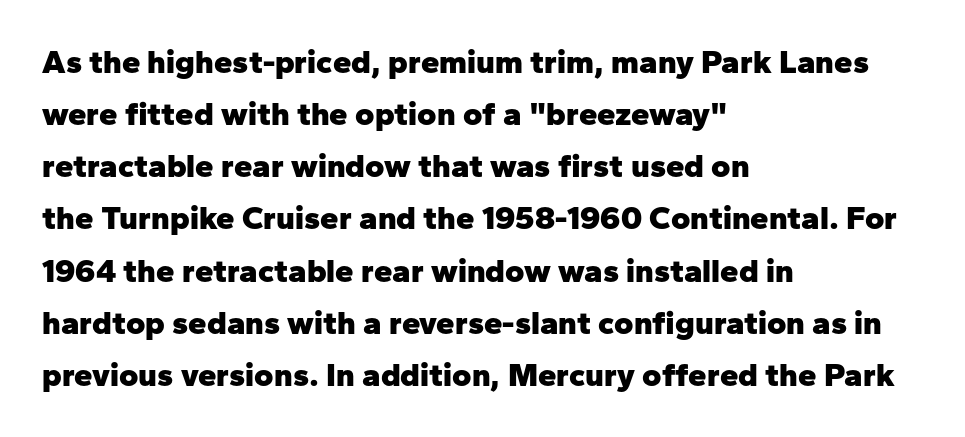
Q: Is the text bold? A: Yes.
Q: Is the text italic (slanted)? A: No, it is upright.
Q: Is the typeface a serif or a sans-serif typeface? A: Sans-serif.
Q: Is the text underlined? A: No.
Q: How is the paragraph aligned? A: Left-aligned.
Q: Is the spacing between letters normal or unusually wide? A: Normal.
Q: Is the spacing between lines tight, normal or loose? A: Normal.
Q: Width (condensed, normal, or wide)? A: Normal.
Q: Stroke contrast? A: Low.
Q: x-height? A: Medium.
Q: Monospaced? A: No.
